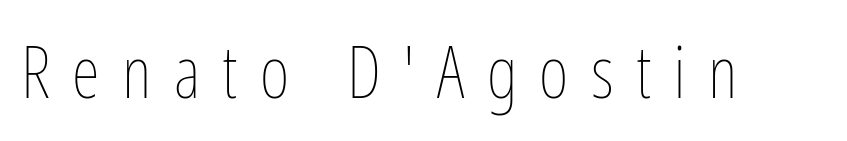
{"italic": "no", "bold": "no", "weight": "thin", "width": "condensed", "stroke_contrast": "low", "x_height": "medium", "monospaced": "no", "underline": "no", "letter_spacing": "wide", "letter_spacing_em": 0.31, "glyph_px": 72}
